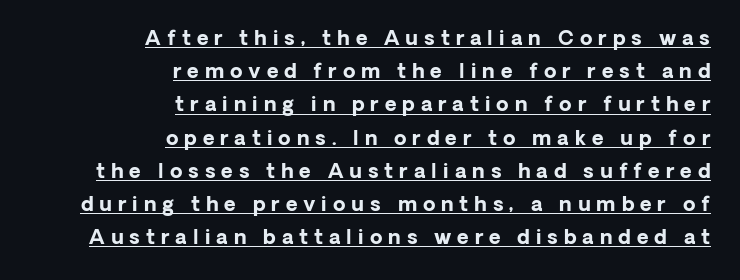
Q: Is the text bold? A: Yes.
Q: Is the text italic (slanted)? A: No, it is upright.
Q: Is the text underlined? A: Yes.
Q: How is the paragraph aligned? A: Right-aligned.
Q: Is the spacing between letters normal or unusually wide? A: Unusually wide.
Q: Is the spacing between lines tight, normal or loose? A: Normal.
